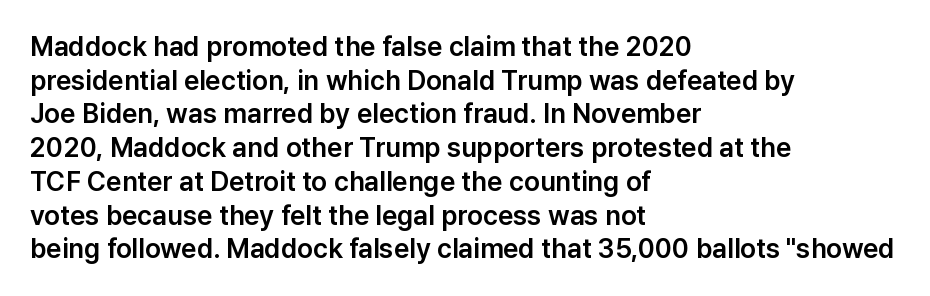
The image shows 27 px text type, upright; set left-aligned, normal line spacing (1.25x), normal letter spacing, not underlined.
